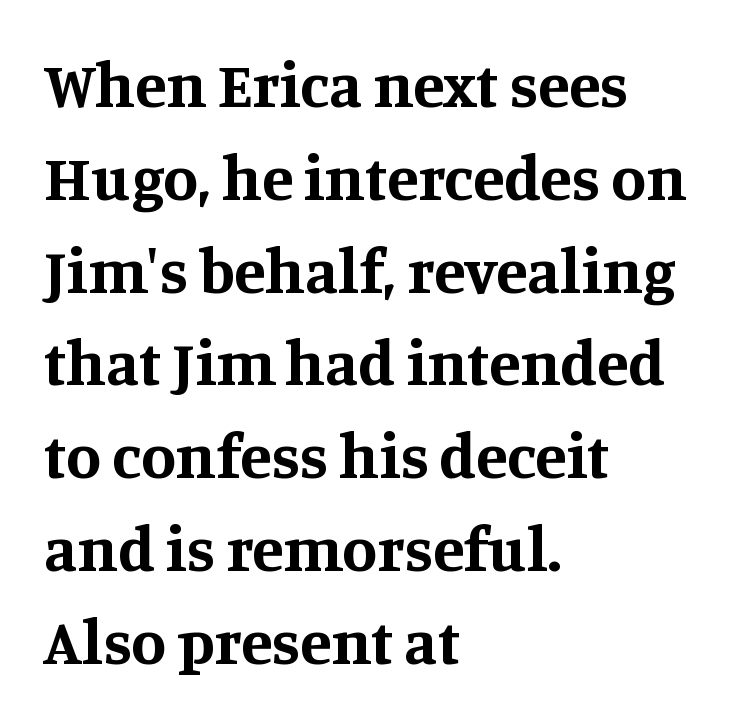
Q: Is the text bold? A: Yes.
Q: Is the text italic (slanted)? A: No, it is upright.
Q: Is the typeface a serif or a sans-serif typeface? A: Serif.
Q: Is the text underlined? A: No.
Q: How is the paragraph aligned? A: Left-aligned.
Q: Is the spacing between letters normal or unusually wide? A: Normal.
Q: Is the spacing between lines tight, normal or loose? A: Normal.
Q: Width (condensed, normal, or wide)? A: Normal.
Q: Stroke contrast? A: Medium.
Q: x-height? A: Large.
Q: Monospaced? A: No.
